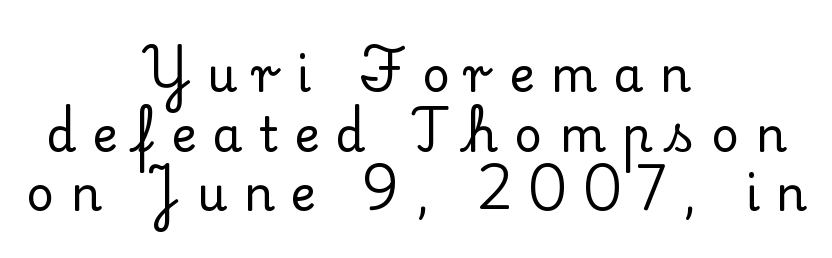
The image shows 48 px serif type, upright; set centered, line spacing 1.24x, unusually wide letter spacing (+0.34 em), not underlined; low stroke contrast and a small x-height.
